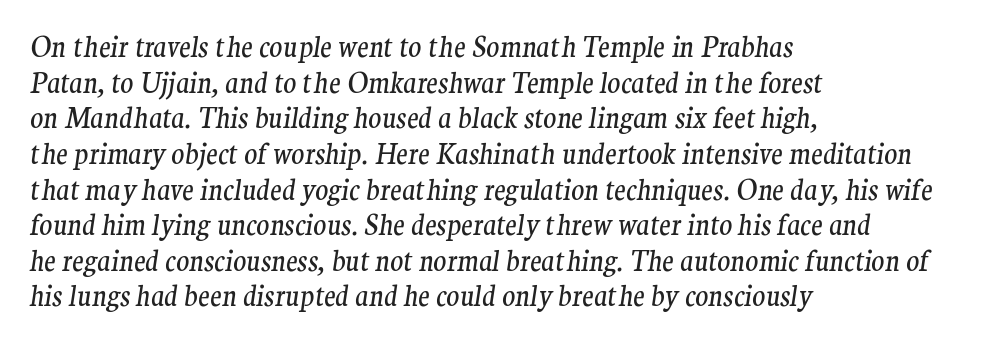
Think standard paragraph weight, or any step lighter than that. Decoration check: the copy has no underline. One glance says typical: line gaps are just what's usual. A typesetter would call this zero additional tracking. Quick note: italic. Which margin do the lines hug? The left one — the right edge is uneven.
